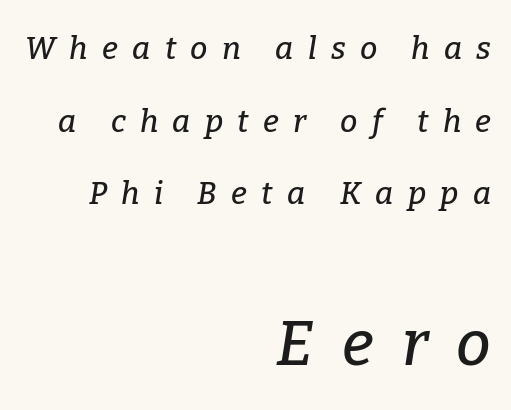
The image shows 62 px serif type, italic (leaning right); set right-aligned, loose line spacing (2.34x), unusually wide letter spacing (+0.46 em), not underlined; the second (bottom) block is 2.0x larger; low stroke contrast and a medium x-height.
